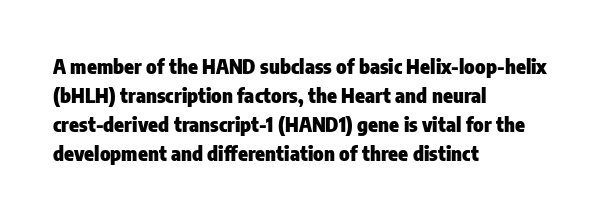
The image shows 20 px bold type, upright; set left-aligned, normal line spacing (1.45x), normal letter spacing, not underlined.
